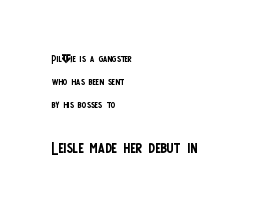
{"italic": "no", "bold": "no", "underline": "no", "align": "left", "line_spacing": "normal", "line_spacing_ratio": 1.64, "letter_spacing": "normal", "letter_spacing_em": 0.0, "larger_block": "second", "size_ratio": 1.57, "glyph_px": 22}
